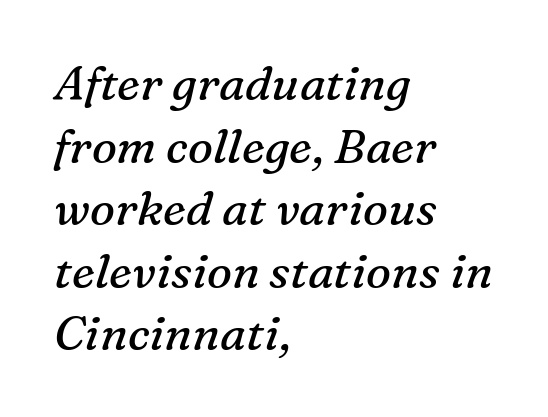
Classification — serif. The passage shown is typed in a proportional face where columns would drift. Stems here are at most as thick as an everyday book face. Layout note: lines flush left.
